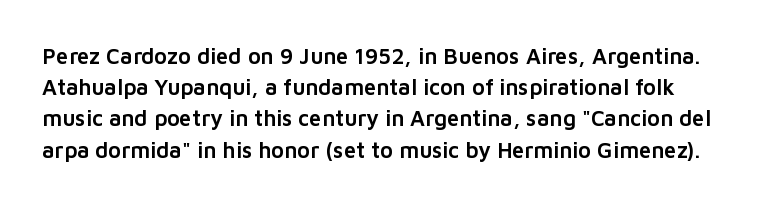
The lettering stays uniformly vertical, giving the passage a roman look. A typesetter would call this leading conventional body-copy spacing. Between one letter and the next there's only the usual sliver of space. Each row of text sits above clean, open space.
